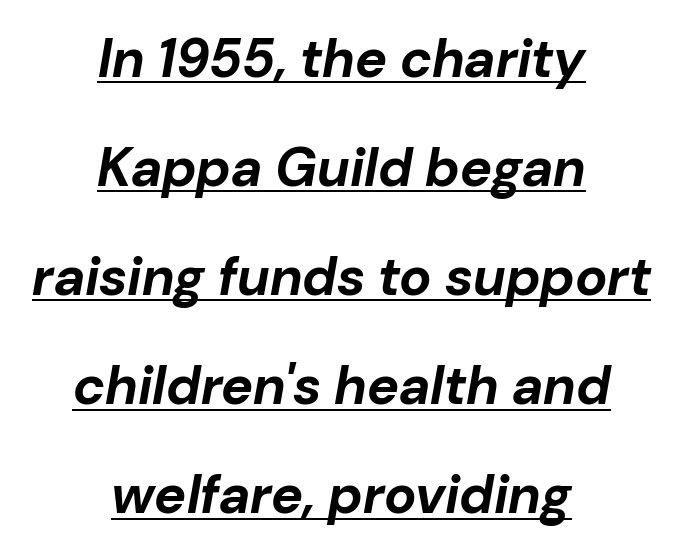
Q: Is the text bold? A: Yes.
Q: Is the text italic (slanted)? A: Yes, it leans right by about 10 degrees.
Q: Is the text underlined? A: Yes.
Q: How is the paragraph aligned? A: Centered.
Q: Is the spacing between letters normal or unusually wide? A: Normal.
Q: Is the spacing between lines tight, normal or loose? A: Loose.
Q: Width (condensed, normal, or wide)? A: Normal.
Q: Stroke contrast? A: Low.
Q: x-height? A: Medium.
Q: Monospaced? A: No.
